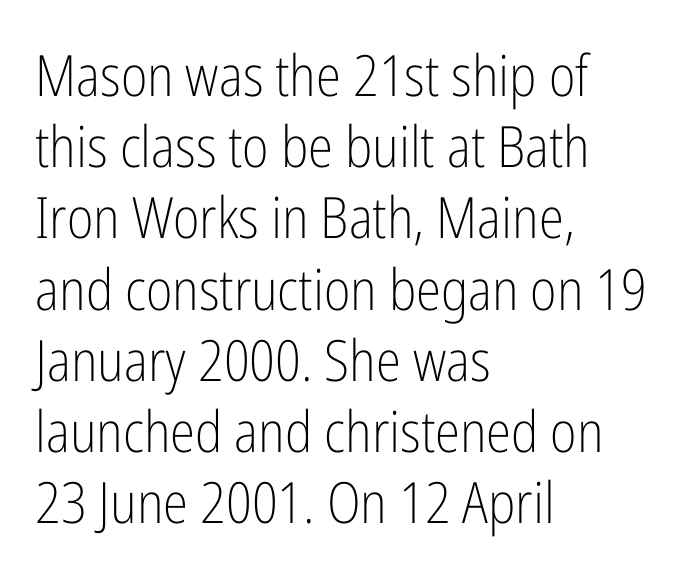
{"serif": "no", "italic": "no", "bold": "no", "weight": "light", "width": "condensed", "stroke_contrast": "low", "x_height": "medium", "monospaced": "no", "underline": "no", "align": "left", "line_spacing": "normal", "line_spacing_ratio": 1.25, "letter_spacing": "normal", "letter_spacing_em": 0.0, "glyph_px": 57}
